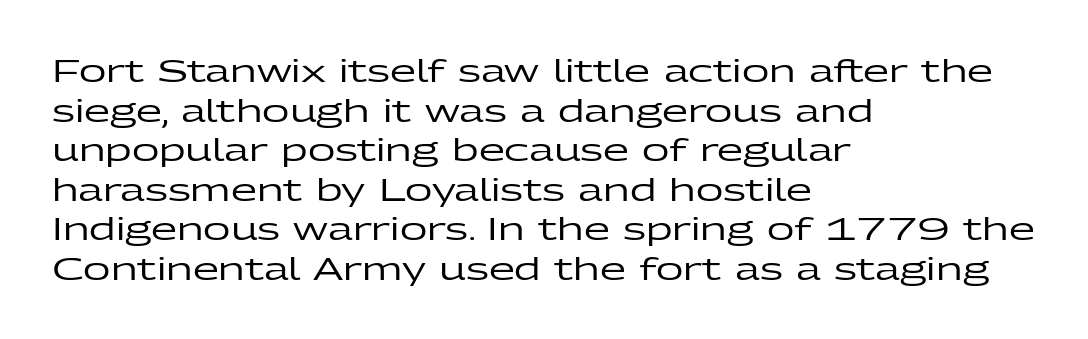
The image shows 30 px wide sans-serif type, upright; set left-aligned, normal line spacing (1.32x), normal letter spacing, not underlined; low stroke contrast and a medium x-height.
